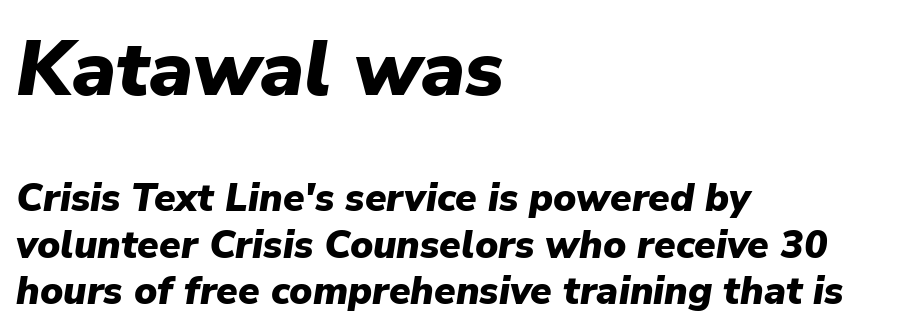
These lines were composed using italics. Pretty heavy lettering here — definitely bold. Character widths vary here, with narrow letters taking less room than wide ones. You could call the tracking neutral — neither tight nor loose.
